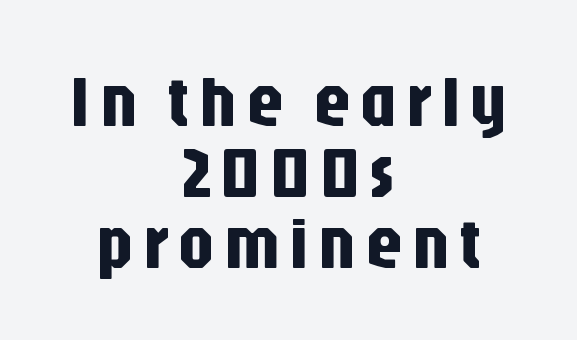
{"serif": "no", "italic": "no", "width": "condensed", "stroke_contrast": "low", "x_height": "large", "monospaced": "no", "underline": "no", "align": "center", "line_spacing": "tight", "line_spacing_ratio": 0.97, "glyph_px": 73}
